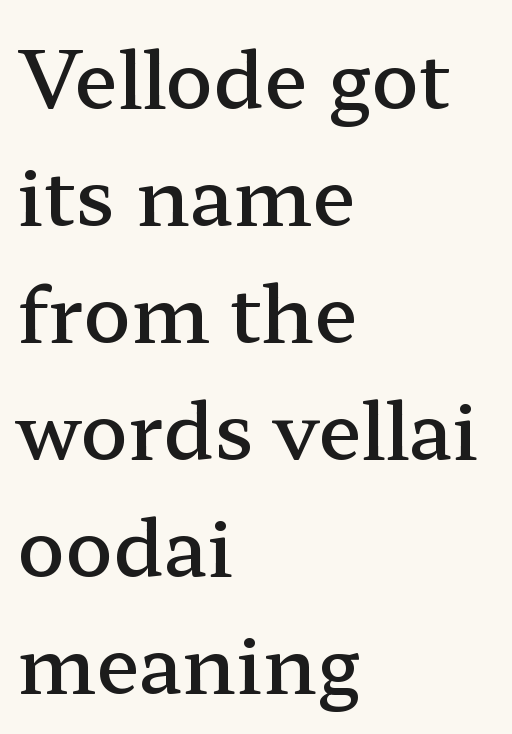
The image shows 79 px semibold, wide serif type, upright; set left-aligned, normal line spacing (1.48x), normal letter spacing, not underlined; low stroke contrast and a medium x-height.
